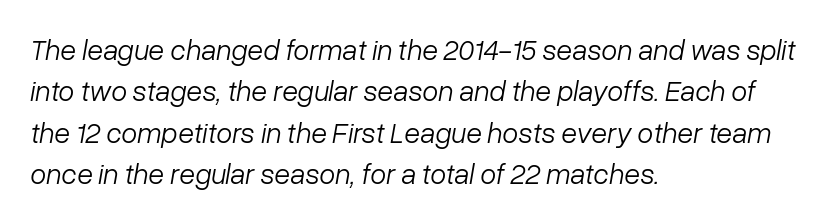
Q: Is the text bold? A: No.
Q: Is the text italic (slanted)? A: Yes, it leans right by about 10 degrees.
Q: Is the text underlined? A: No.
Q: How is the paragraph aligned? A: Left-aligned.
Q: Is the spacing between letters normal or unusually wide? A: Normal.
Q: Is the spacing between lines tight, normal or loose? A: Normal.
Q: Width (condensed, normal, or wide)? A: Normal.
Q: Stroke contrast? A: Low.
Q: x-height? A: Medium.
Q: Monospaced? A: No.
